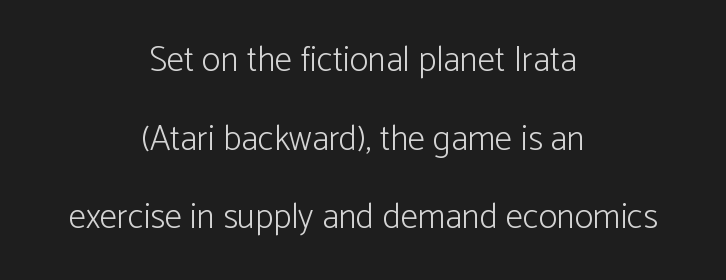
{"serif": "no", "italic": "no", "bold": "no", "weight": "light", "width": "normal", "stroke_contrast": "low", "x_height": "medium", "monospaced": "no", "underline": "no", "align": "center", "line_spacing": "loose", "line_spacing_ratio": 2.25, "letter_spacing": "normal", "letter_spacing_em": 0.0, "glyph_px": 35}
